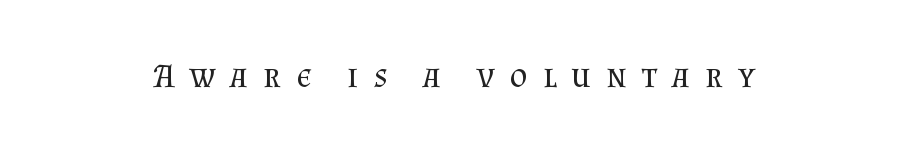
{"serif": "yes", "italic": "no", "bold": "no", "weight": "regular", "width": "normal", "stroke_contrast": "medium", "x_height": "small", "monospaced": "no", "underline": "no", "align": "center", "letter_spacing": "wide", "letter_spacing_em": 0.44, "glyph_px": 34}
